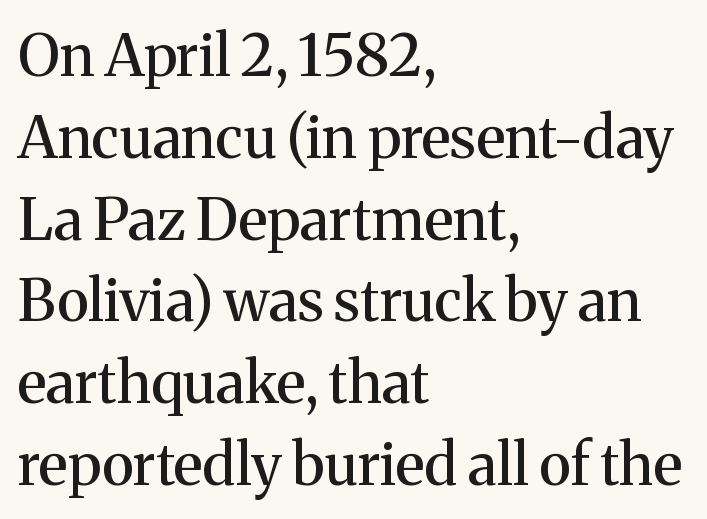
Q: Is the text italic (slanted)? A: No, it is upright.
Q: Is the typeface a serif or a sans-serif typeface? A: Serif.
Q: Is the text underlined? A: No.
Q: How is the paragraph aligned? A: Left-aligned.
Q: Is the spacing between letters normal or unusually wide? A: Normal.
Q: Is the spacing between lines tight, normal or loose? A: Normal.
Q: Width (condensed, normal, or wide)? A: Normal.
Q: Stroke contrast? A: Medium.
Q: x-height? A: Medium.
Q: Monospaced? A: No.
